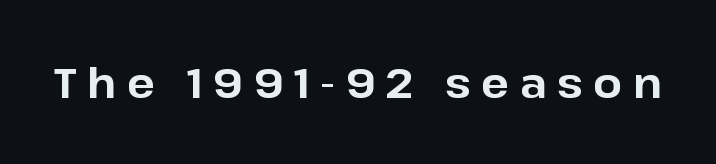
The rendering uses natural spacing where letterforms have individual widths. It's the straight-up-and-down kind of type. Chunky letters — that's bold for sure. Spacing between characters has been opened up far beyond the box default. The strip under each line holds only bare page. The type family on display is of the sans-serif kind.
